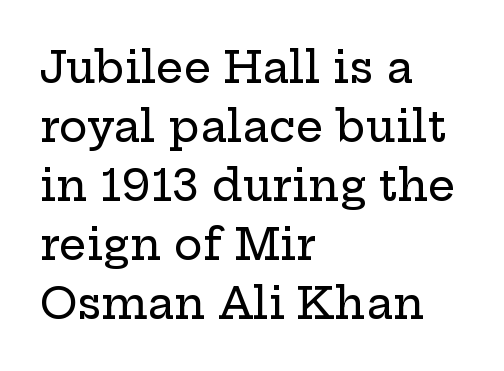
The image shows 43 px wide serif type, upright; set left-aligned, normal line spacing (1.37x), normal letter spacing, not underlined; low stroke contrast and a medium x-height.
